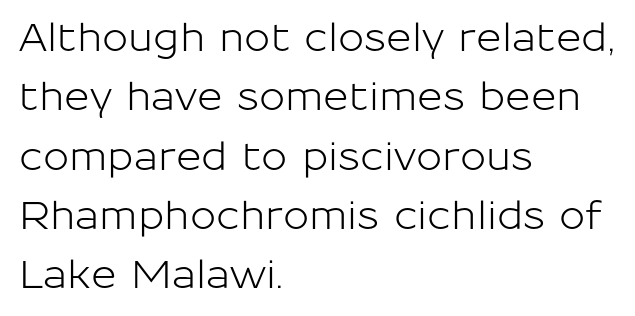
Lines of text with bare space underneath. Leftover space on each line is placed entirely after the last word. Italic? Not at all — the glyphs are vertical. The line-height multiplier appears to be the usual default.
